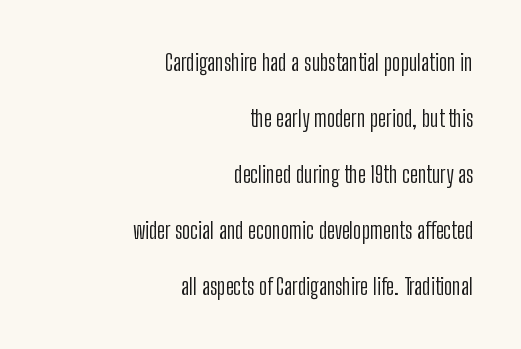
The image shows 23 px text type, upright; set right-aligned, loose line spacing (2.44x), normal letter spacing, not underlined.
